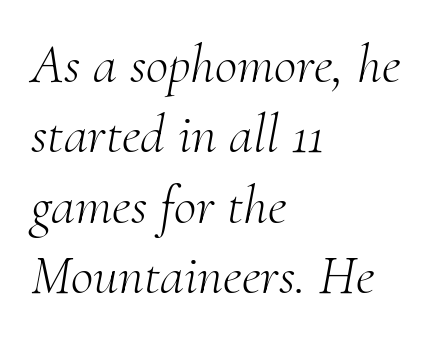
{"serif": "yes", "italic": "yes", "lean": "right", "slant_degrees": 10, "bold": "no", "weight": "light", "width": "normal", "stroke_contrast": "medium", "x_height": "small", "monospaced": "no", "underline": "no", "align": "left", "line_spacing": "normal", "line_spacing_ratio": 1.28, "letter_spacing": "normal", "letter_spacing_em": 0.0, "glyph_px": 55}
